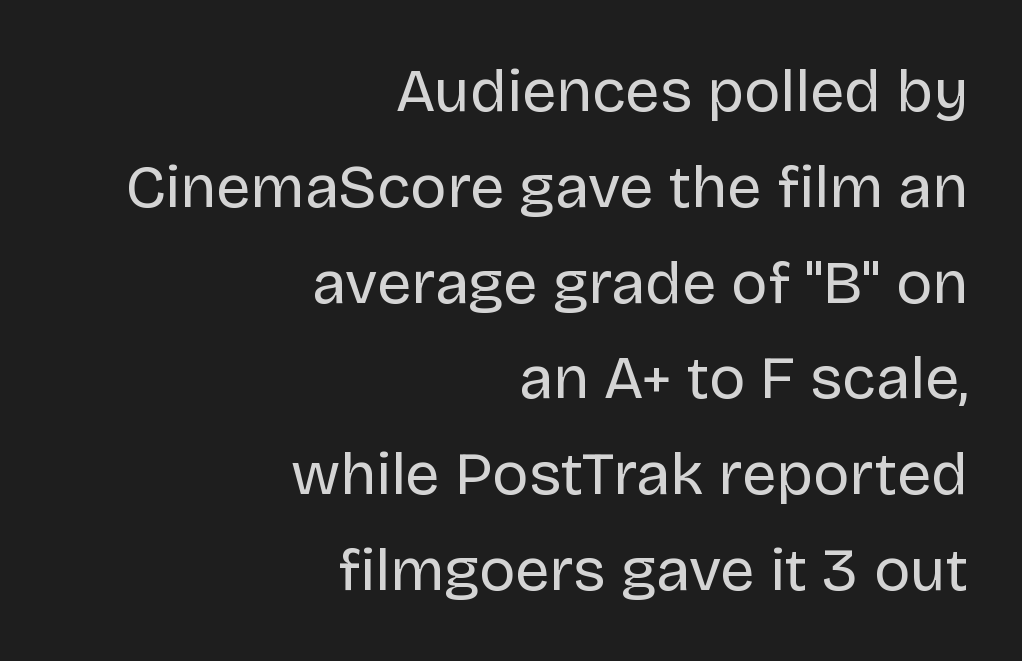
Q: Is the text bold? A: No.
Q: Is the text italic (slanted)? A: No, it is upright.
Q: Is the typeface a serif or a sans-serif typeface? A: Sans-serif.
Q: Is the text underlined? A: No.
Q: How is the paragraph aligned? A: Right-aligned.
Q: Is the spacing between letters normal or unusually wide? A: Normal.
Q: Is the spacing between lines tight, normal or loose? A: Normal.
Q: Width (condensed, normal, or wide)? A: Normal.
Q: Stroke contrast? A: Low.
Q: x-height? A: Large.
Q: Monospaced? A: No.
